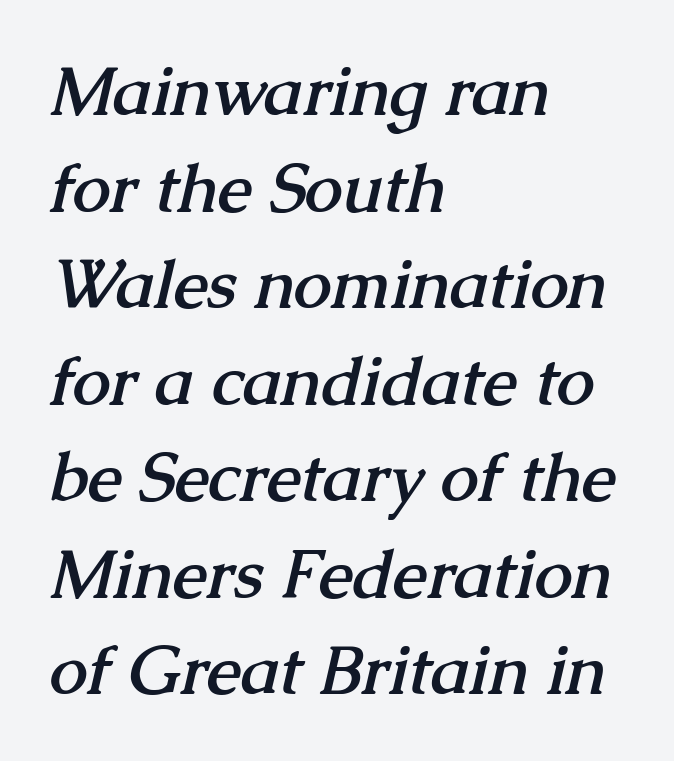
The image shows 68 px semibold serif type; set left-aligned, normal line spacing (1.42x), normal letter spacing, not underlined; medium stroke contrast and a medium x-height.
